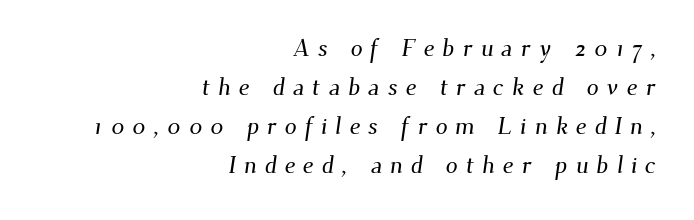
Q: Is the text underlined? A: No.
Q: How is the paragraph aligned? A: Right-aligned.
Q: Is the spacing between letters normal or unusually wide? A: Unusually wide.
Q: Is the spacing between lines tight, normal or loose? A: Normal.
